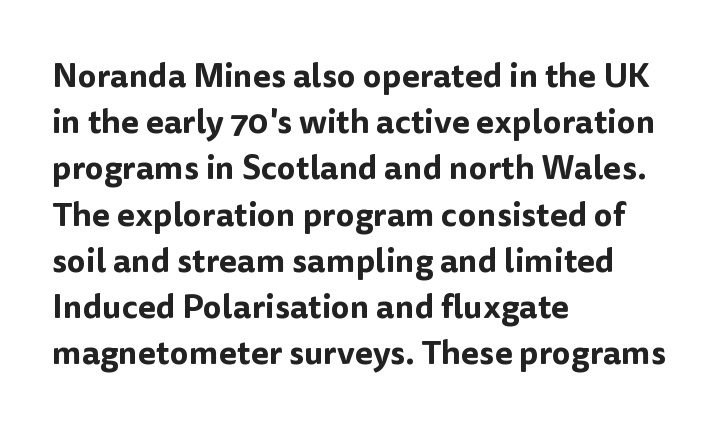
No extra tracking has been applied to these lines. Each letter keeps its own natural width here, so spacing adapts to shape. It's the straight-up-and-down kind of type. Each new line begins a customary step beneath the previous one. Has an underline been added? It has not. Is the block centered? No — it sits flush against the left margin.
